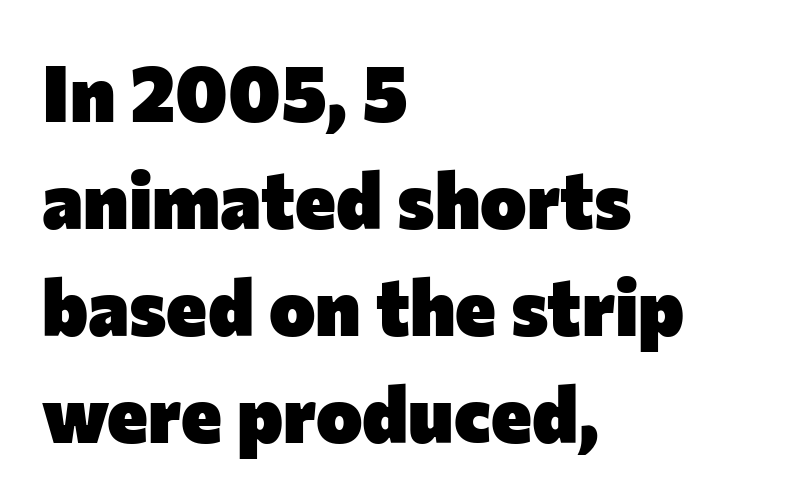
{"serif": "no", "italic": "no", "bold": "yes", "weight": "heavy", "width": "normal", "stroke_contrast": "low", "x_height": "medium", "monospaced": "no", "underline": "no", "align": "left", "line_spacing": "normal", "line_spacing_ratio": 1.37, "letter_spacing": "normal", "letter_spacing_em": 0.0, "glyph_px": 78}
